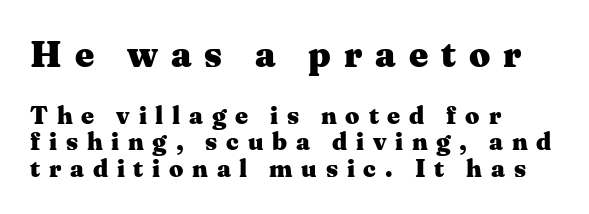
Rows of type sit shoulder to shoulder in the vertical direction. A bare baseline throughout the passage. Leftover space on each line is placed entirely after the last word. These lines have a slow, spaced-out rhythm from letter to letter. Does the lettering tilt? It doesn't — this is upright.
